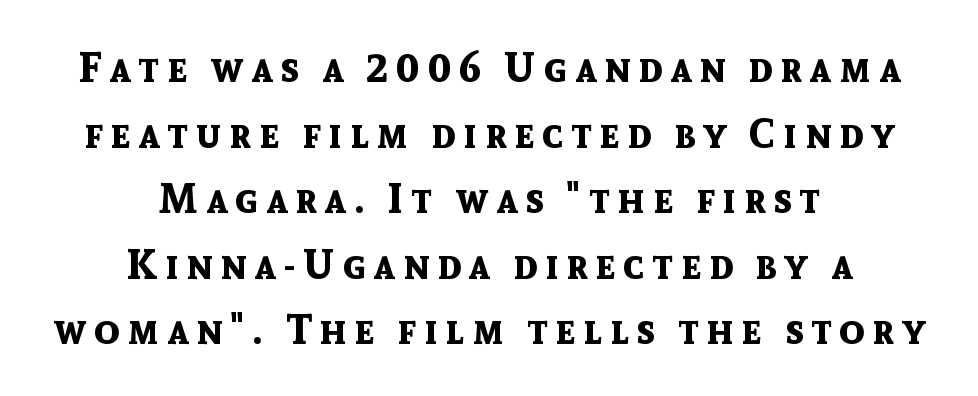
Type without underlining. Upright lettering throughout. Think of a printed novel: that variable character pitch is what you see here. The rendering shows plain stroke endings on the letterforms — a sans-serif design.
